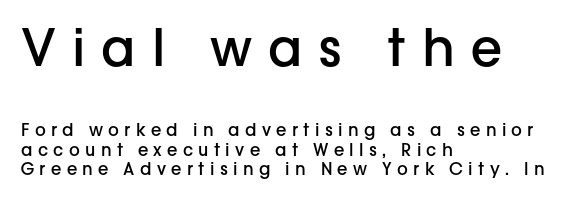
You can tell from the bare stems that sans-serif type was used. How are the letters spaced? Widely, with obvious added tracking. The face used here is proportionally spaced, like ordinary book or web type. The letters stand straight up with perfectly vertical stems.
